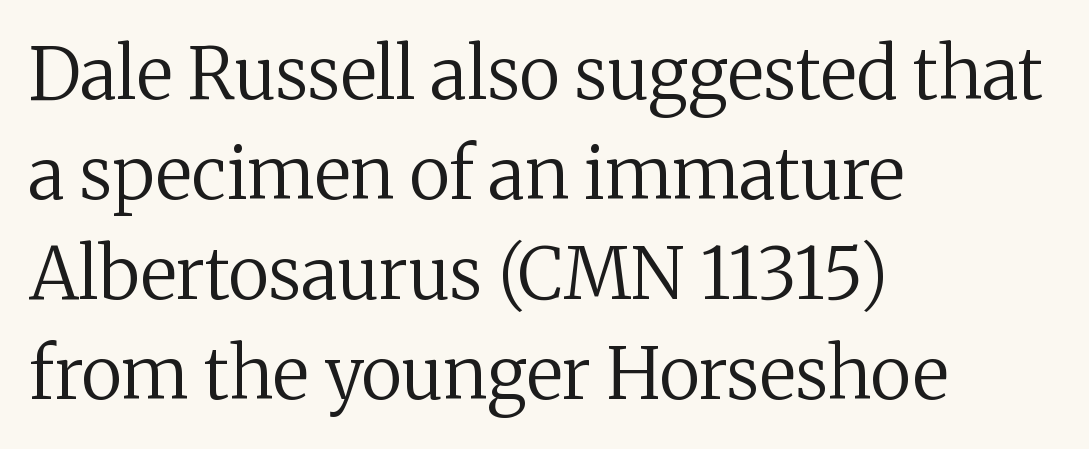
The image shows 71 px regular-weight serif type, upright; set left-aligned, normal line spacing (1.41x), normal letter spacing, not underlined; medium stroke contrast and a medium x-height.
